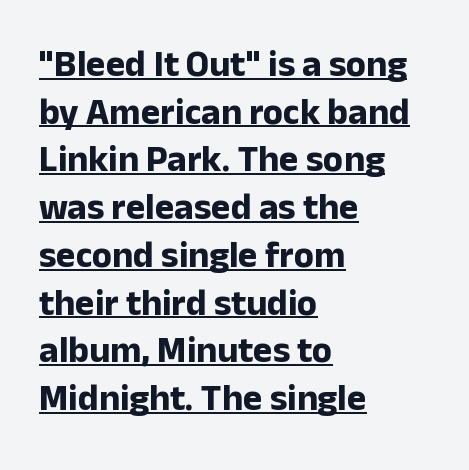
Note the varied advance widths — an 'i' is clearly narrower than an 'm'. Descenders here cross a horizontal rule under the line. The typesetting leans heavy: a genuine bold. Look at the tracking — it's just the regular setting, nothing added. Every stem runs plumb, perpendicular to the baseline.
